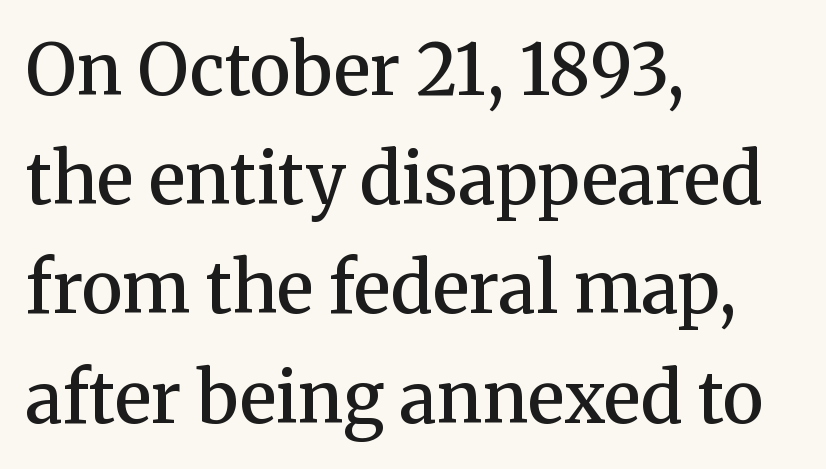
All the whitespace from short lines collects on the right. Is this a fixed-width face? No — the glyphs have proportional, varying widths. A serif font was chosen for this passage. The rendering keeps characters at their native spacing. Vertical strokes here are truly vertical.
